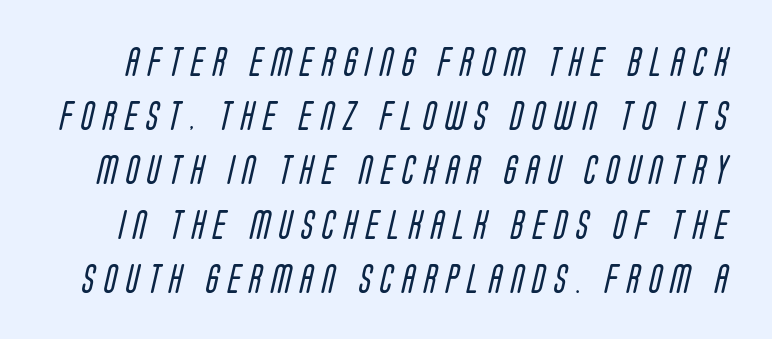
Q: Is the text bold? A: No.
Q: Is the typeface a serif or a sans-serif typeface? A: Sans-serif.
Q: Is the text underlined? A: No.
Q: Is the spacing between letters normal or unusually wide? A: Unusually wide.
Q: Width (condensed, normal, or wide)? A: Condensed.
Q: Stroke contrast? A: Low.
Q: x-height? A: Large.
Q: Monospaced? A: No.
